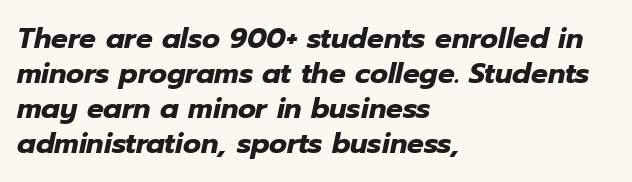
Q: Is the text bold? A: Yes.
Q: Is the text italic (slanted)? A: Yes, it leans right by about 12 degrees.
Q: Is the text underlined? A: No.
Q: How is the paragraph aligned? A: Left-aligned.
Q: Is the spacing between letters normal or unusually wide? A: Normal.
Q: Is the spacing between lines tight, normal or loose? A: Normal.
Q: Width (condensed, normal, or wide)? A: Normal.
Q: Stroke contrast? A: Low.
Q: x-height? A: Medium.
Q: Monospaced? A: No.
